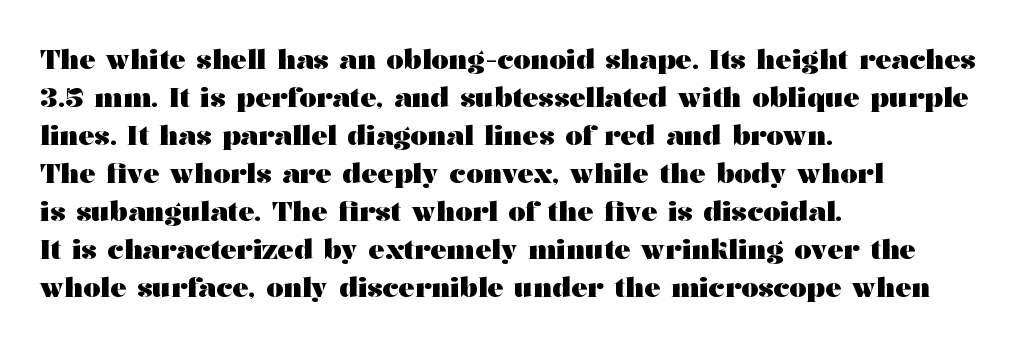
Nothing unusual about the tracking: characters are spaced as the font intends. Glance below the letters and you will spot only blank space. Designer's note — italics off, roman on. Alignment: flush left.
